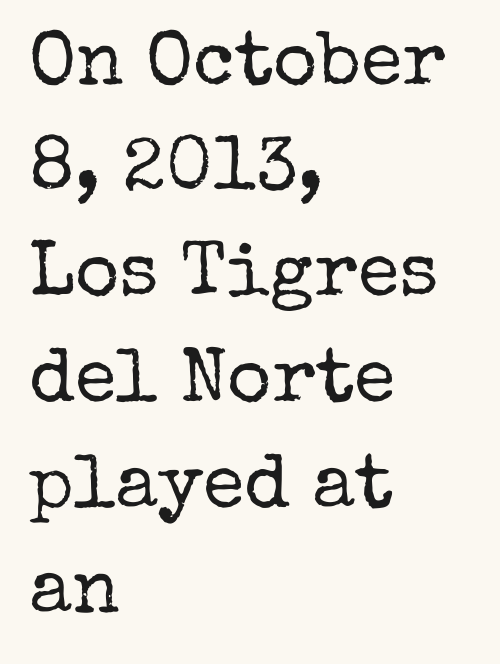
The image shows 76 px regular-weight serif type, upright; set left-aligned, normal line spacing (1.39x), normal letter spacing, not underlined; low stroke contrast and a medium x-height.
